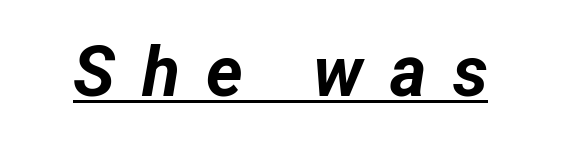
Q: Is the text bold? A: Yes.
Q: Is the text italic (slanted)? A: Yes, it leans right by about 12 degrees.
Q: Is the text underlined? A: Yes.
Q: Is the spacing between letters normal or unusually wide? A: Unusually wide.
Q: Width (condensed, normal, or wide)? A: Normal.
Q: Stroke contrast? A: Low.
Q: x-height? A: Medium.
Q: Monospaced? A: No.
